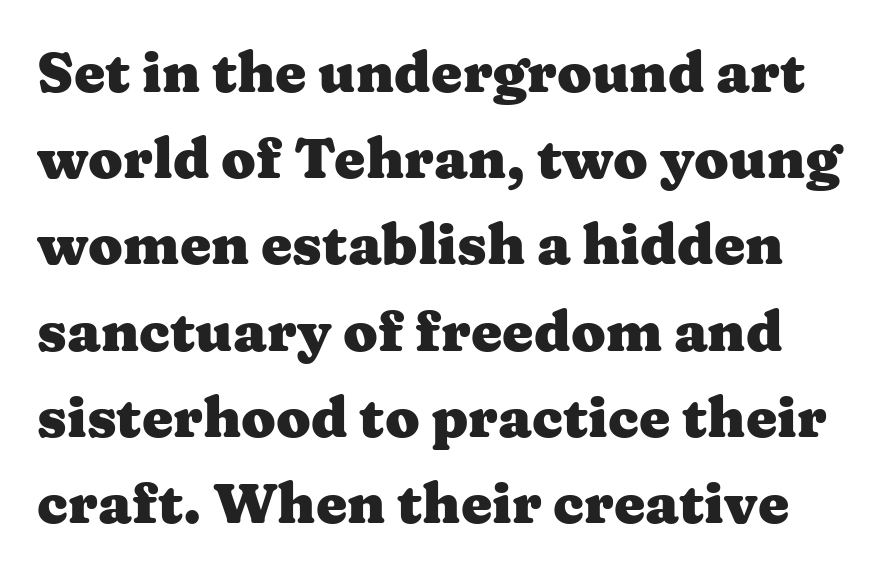
Q: Is the text bold? A: Yes.
Q: Is the text italic (slanted)? A: No, it is upright.
Q: Is the typeface a serif or a sans-serif typeface? A: Serif.
Q: Is the text underlined? A: No.
Q: Is the spacing between letters normal or unusually wide? A: Normal.
Q: Is the spacing between lines tight, normal or loose? A: Normal.
Q: Width (condensed, normal, or wide)? A: Wide.
Q: Stroke contrast? A: Medium.
Q: x-height? A: Medium.
Q: Monospaced? A: No.
